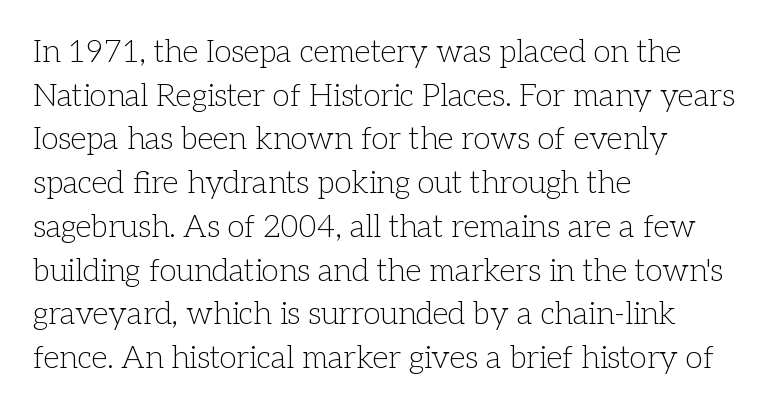
{"serif": "yes", "italic": "no", "bold": "no", "weight": "light", "width": "normal", "stroke_contrast": "low", "x_height": "medium", "monospaced": "no", "underline": "no", "align": "left", "line_spacing": "normal", "line_spacing_ratio": 1.41, "letter_spacing": "normal", "letter_spacing_em": 0.0, "glyph_px": 31}
